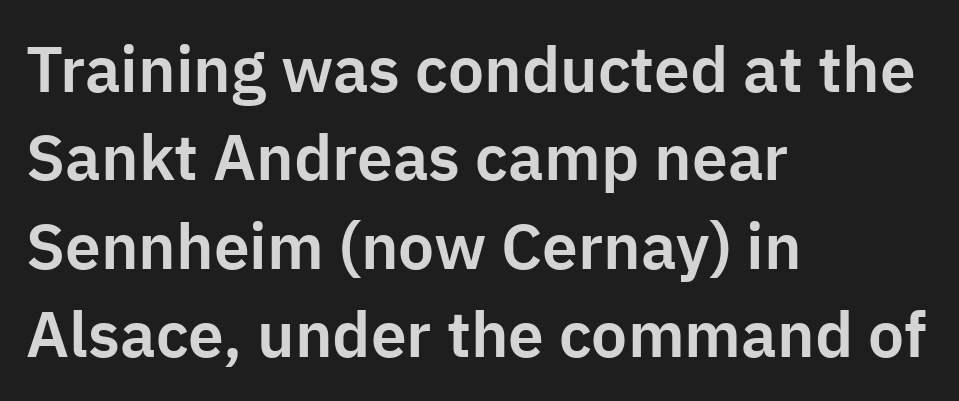
Q: Is the text italic (slanted)? A: No, it is upright.
Q: Is the typeface a serif or a sans-serif typeface? A: Sans-serif.
Q: Is the text underlined? A: No.
Q: How is the paragraph aligned? A: Left-aligned.
Q: Is the spacing between letters normal or unusually wide? A: Normal.
Q: Is the spacing between lines tight, normal or loose? A: Normal.
Q: Width (condensed, normal, or wide)? A: Normal.
Q: Stroke contrast? A: Low.
Q: x-height? A: Medium.
Q: Monospaced? A: No.
